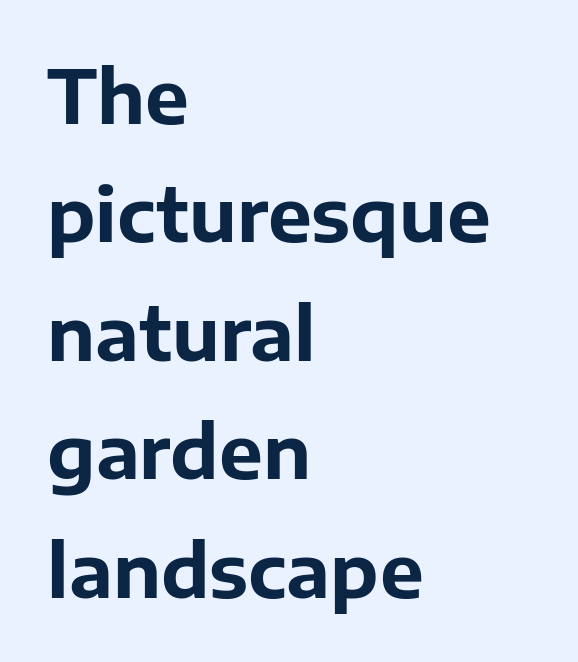
This rendering leaves character spacing at its baseline value. Font category for this specimen: sans-serif. Thick stems and heavy bowls — unmistakably bold. Italic? Not at all — the glyphs are vertical. Typeset ragged right — the left edge is the straight one. Think of a printed novel: that variable character pitch is what you see here.
